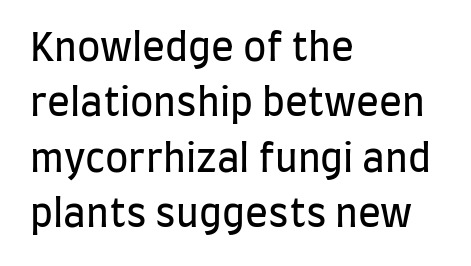
Q: Is the text bold? A: No.
Q: Is the text italic (slanted)? A: No, it is upright.
Q: Is the typeface a serif or a sans-serif typeface? A: Sans-serif.
Q: Is the text underlined? A: No.
Q: How is the paragraph aligned? A: Left-aligned.
Q: Is the spacing between letters normal or unusually wide? A: Normal.
Q: Is the spacing between lines tight, normal or loose? A: Normal.
Q: Width (condensed, normal, or wide)? A: Condensed.
Q: Stroke contrast? A: Low.
Q: x-height? A: Large.
Q: Monospaced? A: No.
